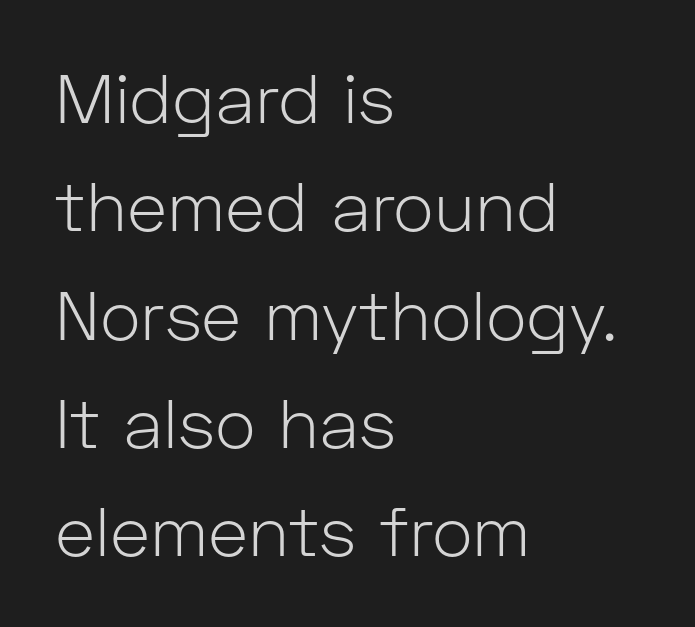
The image shows 69 px light sans-serif type, upright; set left-aligned, normal line spacing (1.57x), normal letter spacing, not underlined; low stroke contrast and a medium x-height.
